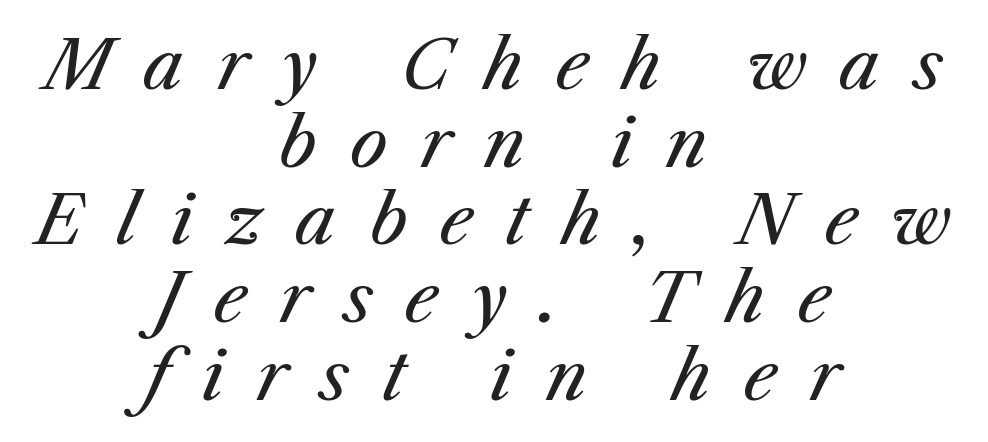
{"italic": "yes", "lean": "right", "slant_degrees": 25, "bold": "no", "weight": "regular", "width": "normal", "stroke_contrast": "medium", "x_height": "medium", "monospaced": "no", "underline": "no", "align": "center", "line_spacing_ratio": 1.16, "letter_spacing": "wide", "letter_spacing_em": 0.49, "glyph_px": 67}
